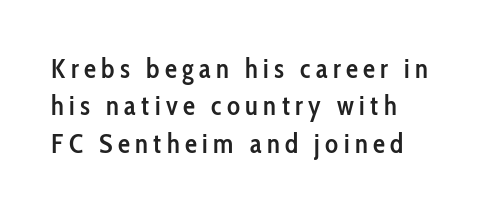
The image shows 27 px text type, upright; set left-aligned, normal line spacing (1.38x), unusually wide letter spacing (+0.2 em), not underlined.
